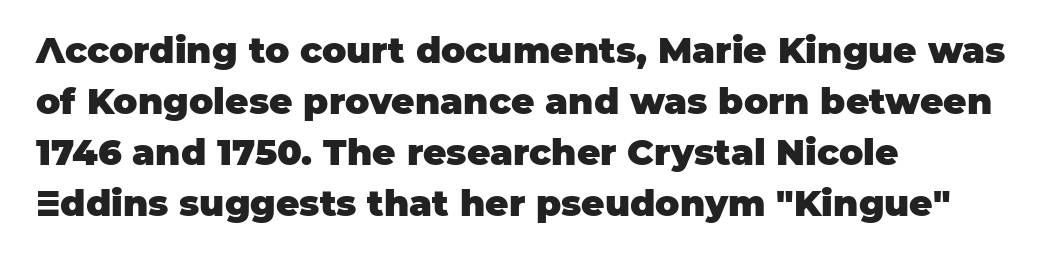
Q: Is the text bold? A: Yes.
Q: Is the text italic (slanted)? A: No, it is upright.
Q: Is the typeface a serif or a sans-serif typeface? A: Sans-serif.
Q: Is the text underlined? A: No.
Q: How is the paragraph aligned? A: Left-aligned.
Q: Is the spacing between letters normal or unusually wide? A: Normal.
Q: Is the spacing between lines tight, normal or loose? A: Normal.
Q: Width (condensed, normal, or wide)? A: Normal.
Q: Stroke contrast? A: Low.
Q: x-height? A: Large.
Q: Monospaced? A: No.
